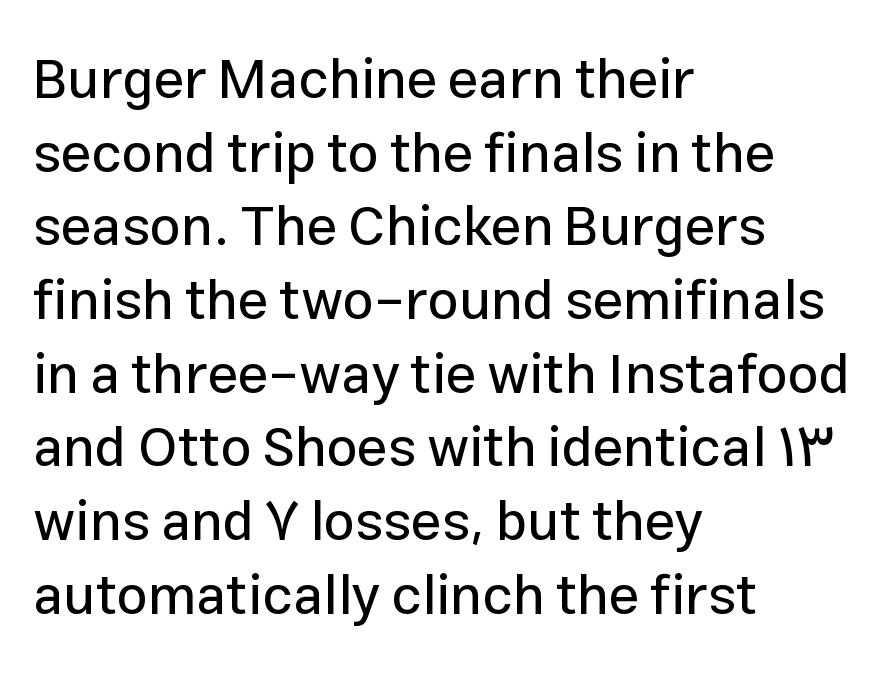
Q: Is the text italic (slanted)? A: No, it is upright.
Q: Is the typeface a serif or a sans-serif typeface? A: Sans-serif.
Q: Is the text underlined? A: No.
Q: How is the paragraph aligned? A: Left-aligned.
Q: Is the spacing between letters normal or unusually wide? A: Normal.
Q: Is the spacing between lines tight, normal or loose? A: Normal.
Q: Width (condensed, normal, or wide)? A: Normal.
Q: Stroke contrast? A: Low.
Q: x-height? A: Medium.
Q: Monospaced? A: No.
